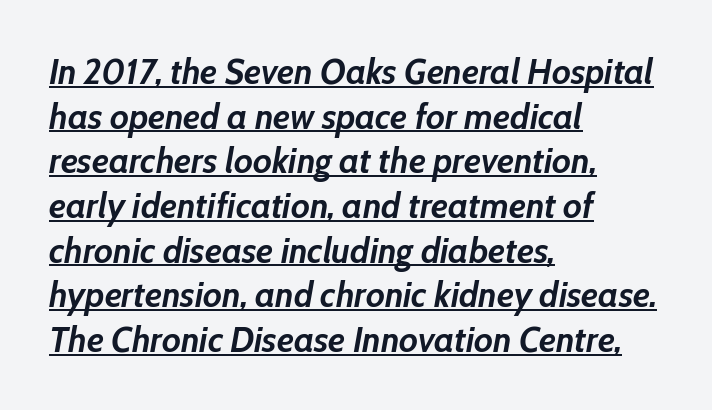
Letter spacing: default. Thick stems and heavy bowls — unmistakably bold. The letters advance in unequal steps, a hallmark of proportional type. A continuous stroke trails under the words, as in a hyperlink.
